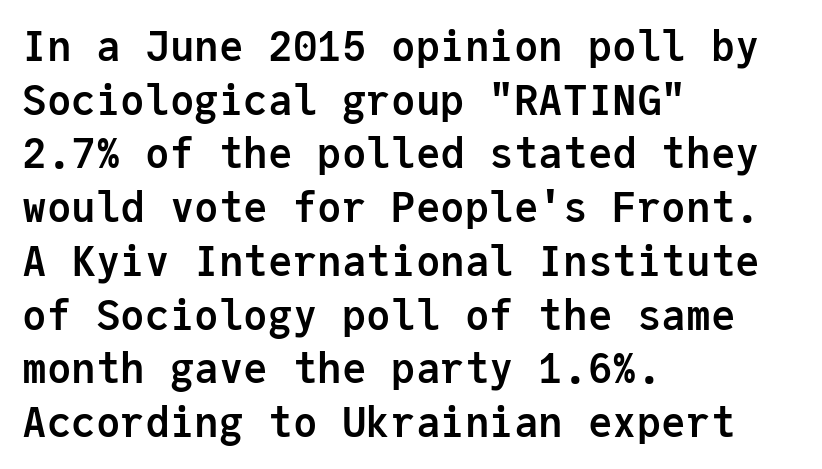
{"serif": "no", "italic": "no", "bold": "yes", "weight": "semibold", "width": "normal", "stroke_contrast": "low", "x_height": "medium", "monospaced": "yes", "underline": "no", "align": "left", "line_spacing": "normal", "line_spacing_ratio": 1.31, "letter_spacing": "normal", "letter_spacing_em": 0.0, "glyph_px": 41}
